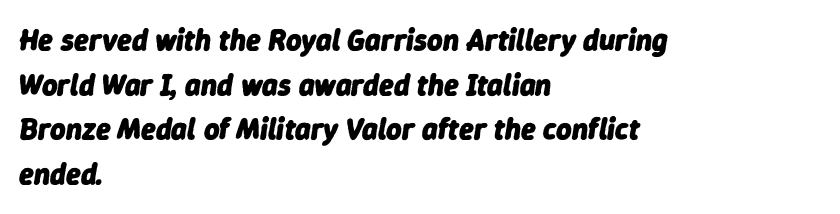
Unmarked baselines from the first word to the last. Is the type bold? Yes — the strokes are clearly thick and heavy. Emphasis-style slanted type is in use. Character widths vary here, with narrow letters taking less room than wide ones.
